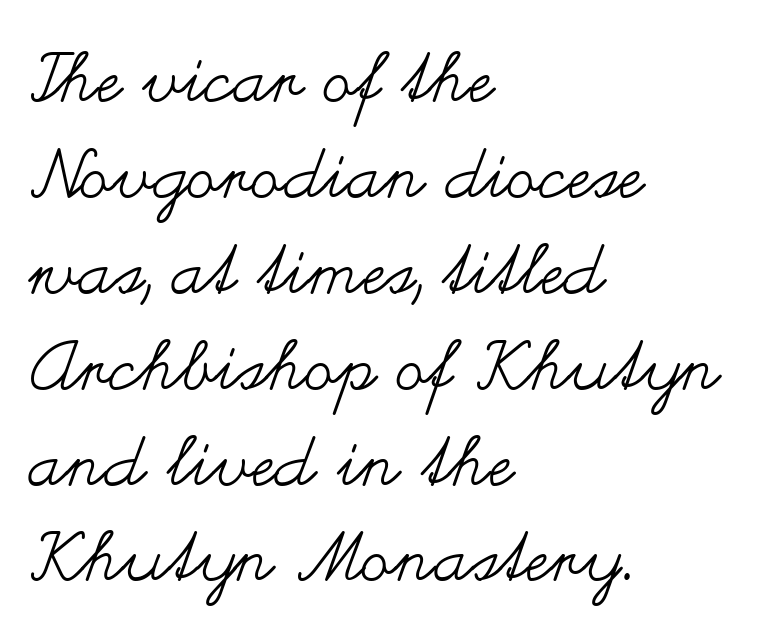
Q: Is the text bold? A: No.
Q: Is the text italic (slanted)? A: Yes.
Q: Is the text underlined? A: No.
Q: How is the paragraph aligned? A: Left-aligned.
Q: Is the spacing between letters normal or unusually wide? A: Normal.
Q: Is the spacing between lines tight, normal or loose? A: Normal.
Q: Width (condensed, normal, or wide)? A: Wide.
Q: Stroke contrast? A: Medium.
Q: x-height? A: Small.
Q: Monospaced? A: No.
